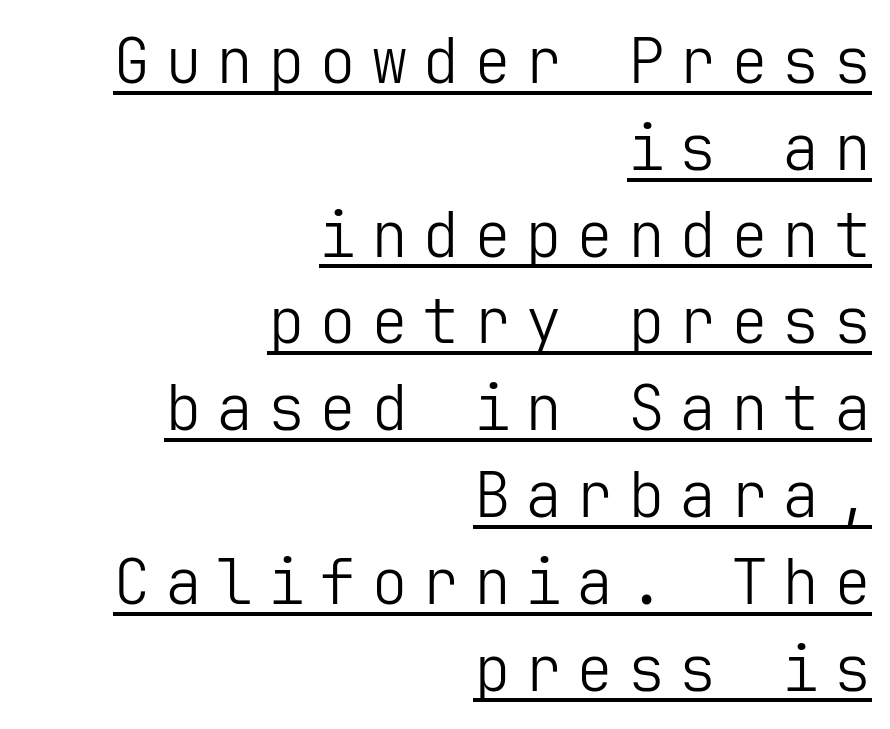
The image shows 62 px light sans-serif type, upright; set right-aligned, normal line spacing (1.4x), unusually wide letter spacing (+0.23 em), underlined; low stroke contrast and a medium x-height.
